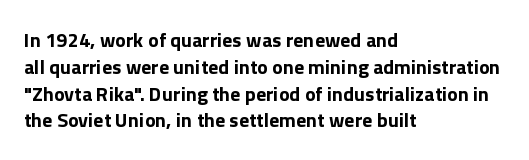
{"italic": "no", "bold": "yes", "underline": "no", "align": "left", "line_spacing": "normal", "line_spacing_ratio": 1.34, "letter_spacing": "normal", "letter_spacing_em": 0.0, "glyph_px": 20}
